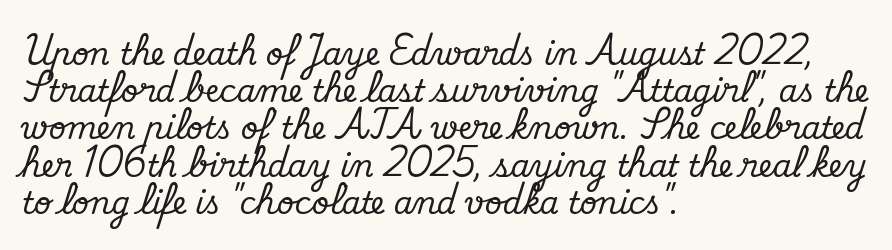
Words float on clear page, feet unadorned. Here the designer chose a conventional face with non-uniform glyph widths. Between one letter and the next there's only the usual sliver of space. Left-aligned paragraph, ragged on the right. Font category for this specimen: serif.
